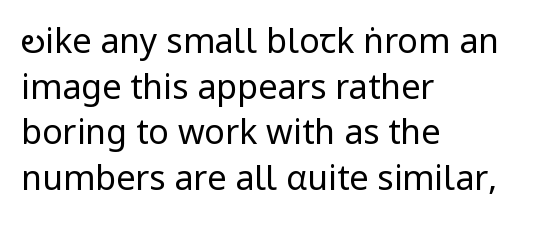
The image shows 34 px regular-weight, condensed sans-serif type, upright; set left-aligned, normal line spacing (1.34x), normal letter spacing, not underlined; low stroke contrast and a large x-height.
